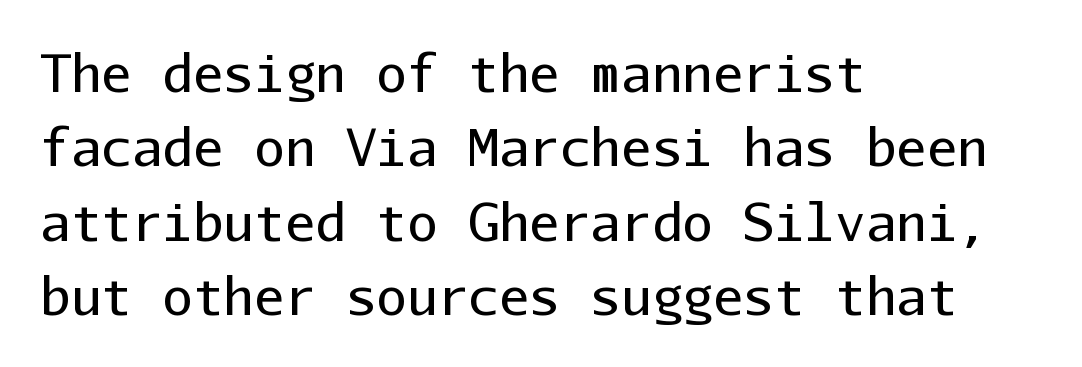
Heaviness? Minimal to ordinary, like unemphasized prose. Each word holds together tightly as a unit, with standard inter-letter gaps. Do the characters align in a grid? Yes, the font is monospaced. A sans-serif font was chosen for this passage. Leftover space on each line is placed entirely after the last word. Whoever set this chose a conventional vertical rhythm.
